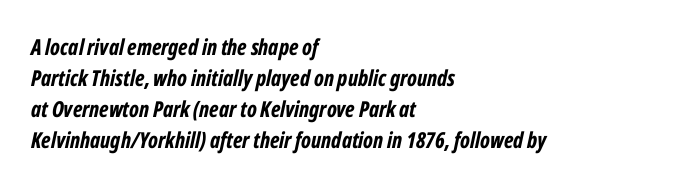
Inter-character spacing is left at the font's built-in metrics. These lines were composed using italics. These lines sit exactly where default settings would place them. This sample is left-justified, so line endings fall wherever the words run out. Anything drawn beneath the words? Only blank space.
